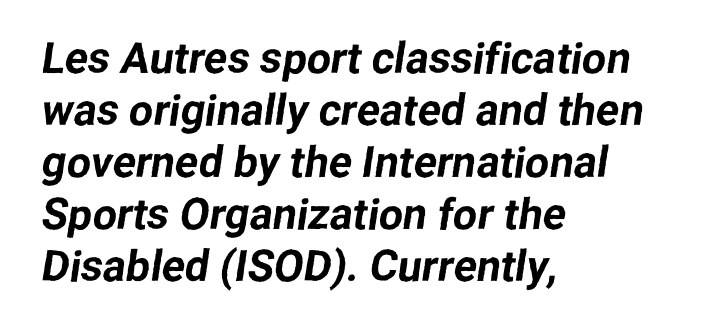
Spacing verdict: proportional, widths tailored to each character. The face used here is rendered with its standard letterfit. Has an underline been added? It has not. Horizontally, the lines are justified to the leading edge only. Font category for this specimen: sans-serif.
